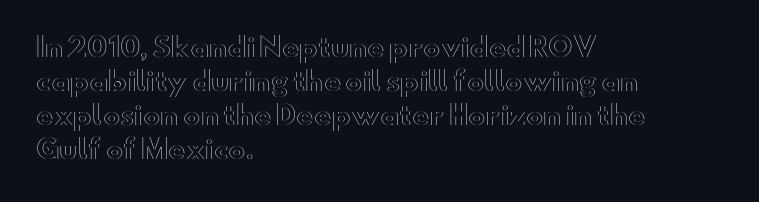
The image shows 26 px text type, upright; set left-aligned, normal line spacing (1.31x), normal letter spacing, not underlined.
